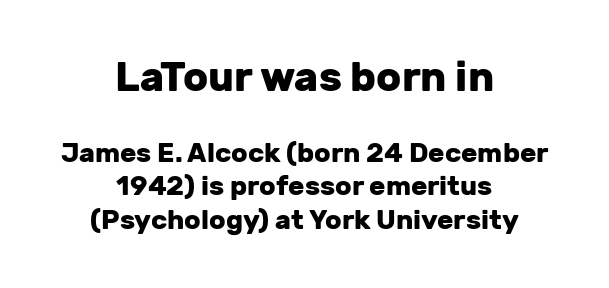
Q: Is the text bold? A: Yes.
Q: Is the text italic (slanted)? A: No, it is upright.
Q: Is the typeface a serif or a sans-serif typeface? A: Sans-serif.
Q: Is the text underlined? A: No.
Q: How is the paragraph aligned? A: Centered.
Q: Is the spacing between letters normal or unusually wide? A: Normal.
Q: Which block of text is set in a larger size, the first (top) or the second (bottom)? A: The first (top) one.
Q: Width (condensed, normal, or wide)? A: Normal.
Q: Stroke contrast? A: Low.
Q: x-height? A: Medium.
Q: Monospaced? A: No.
